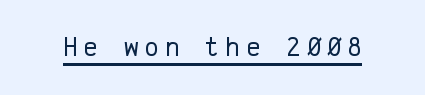
The image shows 28 px regular-weight sans-serif type, upright, monospaced; set unusually wide letter spacing (+0.2 em), underlined; low stroke contrast and a medium x-height.
